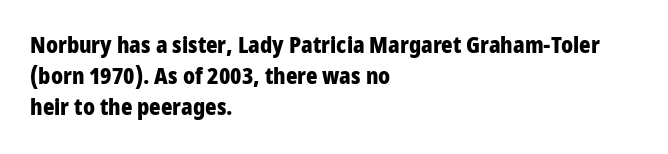
{"italic": "no", "bold": "yes", "underline": "no", "align": "left", "line_spacing": "normal", "line_spacing_ratio": 1.42, "letter_spacing": "normal", "letter_spacing_em": 0.0, "glyph_px": 22}
